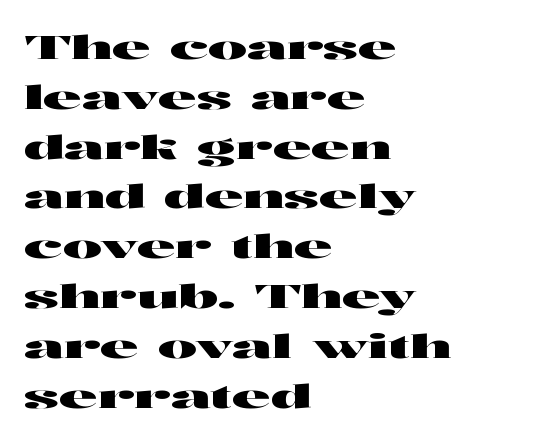
A sans-serif font was chosen for this passage. Quick note: interline space is typical. These lines keep a tight, regular rhythm from letter to letter. Beneath every word, the page is bare. Is this a fixed-width face? No — the glyphs have proportional, varying widths.
